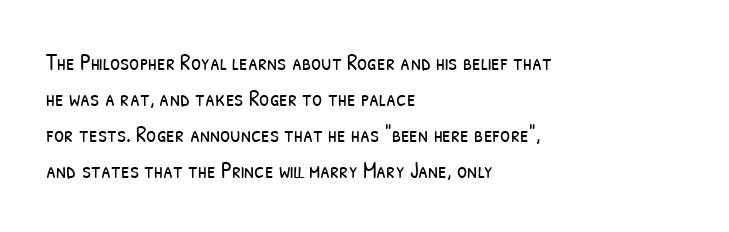
{"bold": "no", "underline": "no", "align": "left", "line_spacing": "normal", "line_spacing_ratio": 1.56, "letter_spacing": "normal", "letter_spacing_em": 0.0, "glyph_px": 23}
